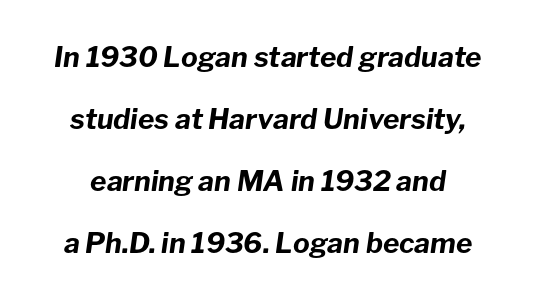
{"italic": "yes", "lean": "right", "slant_degrees": 8, "bold": "yes", "weight": "bold", "width": "normal", "stroke_contrast": "low", "x_height": "medium", "monospaced": "no", "underline": "no", "line_spacing": "loose", "line_spacing_ratio": 2.22, "letter_spacing": "normal", "letter_spacing_em": 0.0, "glyph_px": 28}
